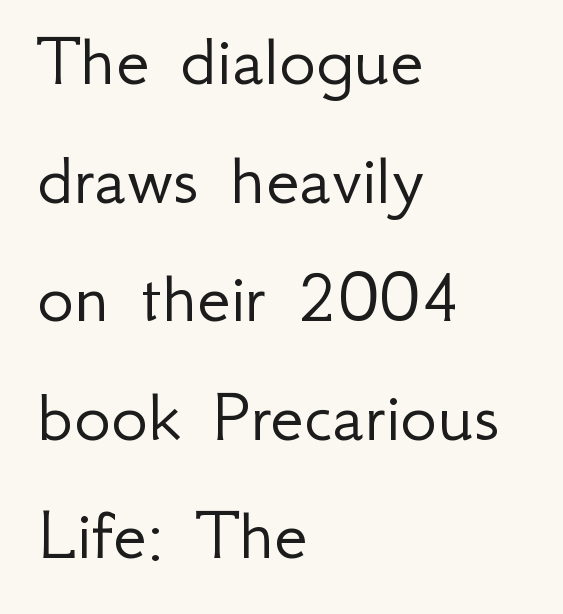
Evenly set lines give the paragraph a standard silhouette. Any mark beneath the type? The region is blank. Layout note: lines flush left. The strokes carry an ordinary text weight at most. Think of a printed novel: that variable character pitch is what you see here.
